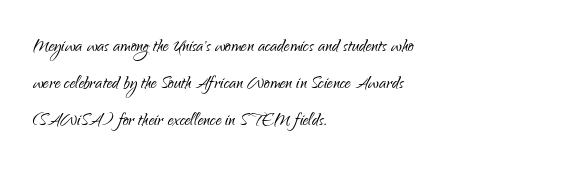
The rendering uses a moderate line-height, typical for paragraphs. The cut favours lightness, reaching ordinary text weight at its darkest. A student would call this left alignment; a typographer would say flush left, rag right. Honestly, there is no underline to notice here at all. The letterforms sit shoulder to shoulder at normal distance.
